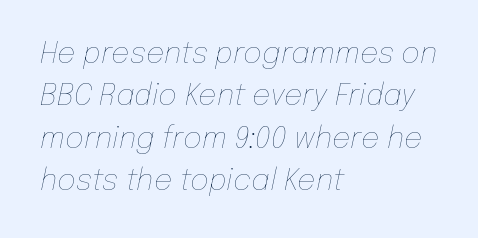
Q: Is the text bold? A: No.
Q: Is the text italic (slanted)? A: Yes, it leans right by about 12 degrees.
Q: Is the text underlined? A: No.
Q: How is the paragraph aligned? A: Left-aligned.
Q: Is the spacing between letters normal or unusually wide? A: Normal.
Q: Is the spacing between lines tight, normal or loose? A: Normal.
Q: Width (condensed, normal, or wide)? A: Normal.
Q: Stroke contrast? A: Low.
Q: x-height? A: Medium.
Q: Monospaced? A: No.
